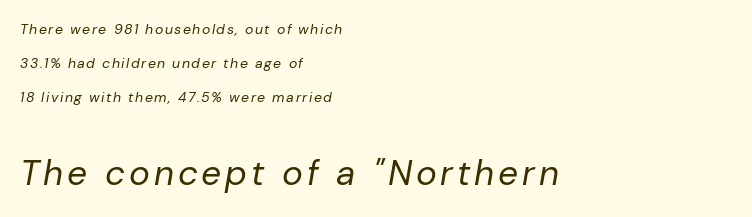
The image shows 35 px regular-weight type, italic (leaning right); set left-aligned, loose line spacing (2.43x), not underlined; the second (bottom) block is 2.5x larger; low stroke contrast and a medium x-height.
